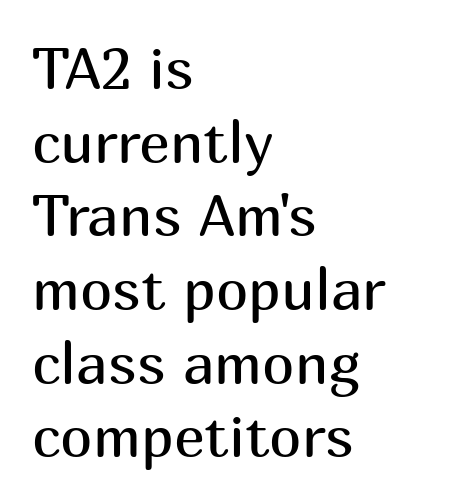
Q: Is the text bold? A: No.
Q: Is the text italic (slanted)? A: No, it is upright.
Q: Is the typeface a serif or a sans-serif typeface? A: Sans-serif.
Q: Is the text underlined? A: No.
Q: How is the paragraph aligned? A: Left-aligned.
Q: Is the spacing between letters normal or unusually wide? A: Normal.
Q: Is the spacing between lines tight, normal or loose? A: Normal.
Q: Width (condensed, normal, or wide)? A: Normal.
Q: Stroke contrast? A: Medium.
Q: x-height? A: Medium.
Q: Monospaced? A: No.
